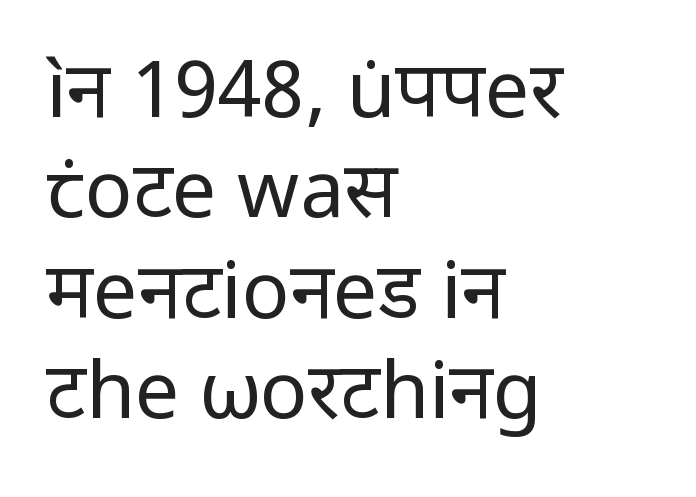
The image shows 79 px regular-weight sans-serif type, upright; set left-aligned, normal line spacing (1.27x), normal letter spacing, not underlined; low stroke contrast and a medium x-height.
